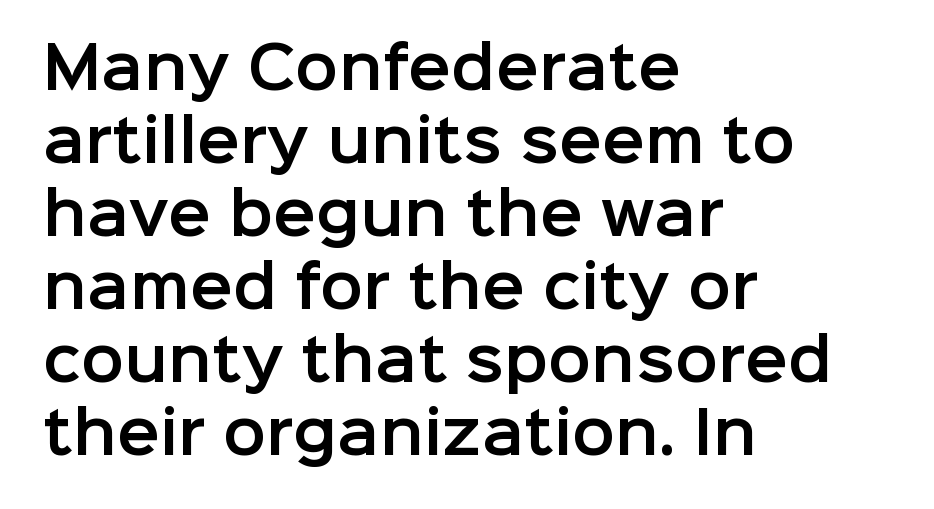
{"serif": "no", "italic": "no", "width": "normal", "stroke_contrast": "low", "x_height": "medium", "monospaced": "no", "underline": "no", "align": "left", "line_spacing": "normal", "line_spacing_ratio": 1.28, "letter_spacing": "normal", "letter_spacing_em": 0.0, "glyph_px": 57}
